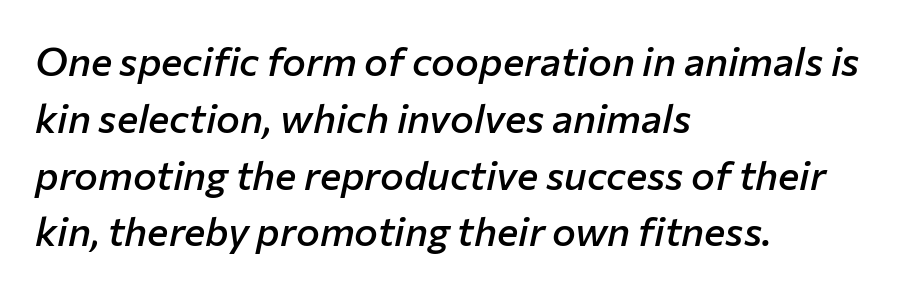
The letters are semibold — heavier than regular but short of a full bold. Students, note that the glyphs here touch the page at normal intervals. Characters are canted at an angle relative to the baseline's perpendicular. Every row of glyphs begins at an identical x-position on the left. Here the designer chose a conventional face with non-uniform glyph widths.
